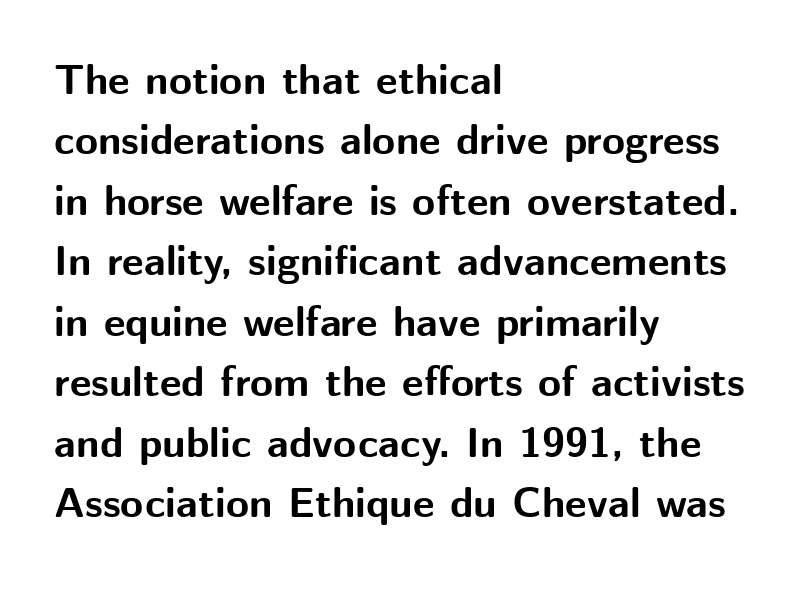
{"serif": "no", "italic": "no", "bold": "yes", "weight": "bold", "width": "normal", "stroke_contrast": "medium", "x_height": "medium", "monospaced": "no", "underline": "no", "align": "left", "line_spacing": "normal", "line_spacing_ratio": 1.44, "letter_spacing": "normal", "letter_spacing_em": 0.0, "glyph_px": 42}
